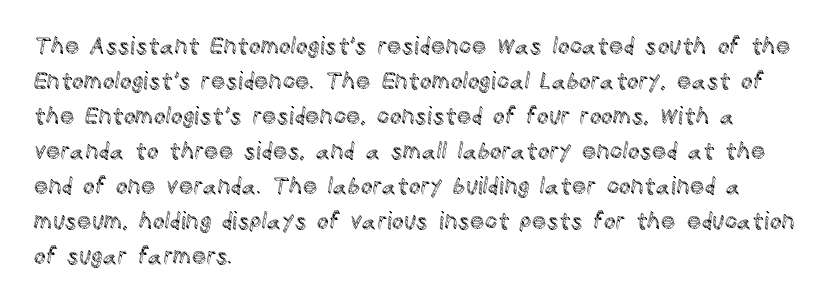
The image shows 23 px text type; set left-aligned, normal line spacing (1.52x), normal letter spacing, not underlined.
